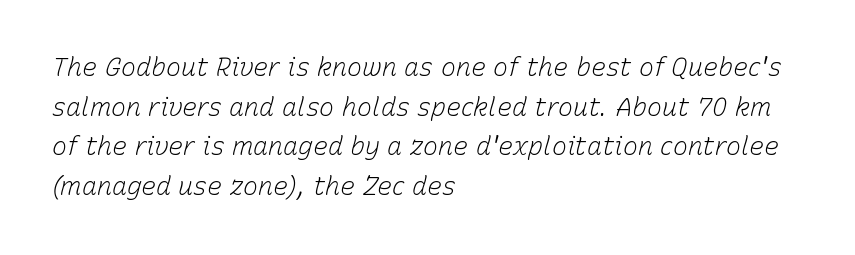
Q: Is the text bold? A: No.
Q: Is the text italic (slanted)? A: Yes, it leans right by about 15 degrees.
Q: Is the text underlined? A: No.
Q: How is the paragraph aligned? A: Left-aligned.
Q: Is the spacing between letters normal or unusually wide? A: Normal.
Q: Is the spacing between lines tight, normal or loose? A: Normal.
